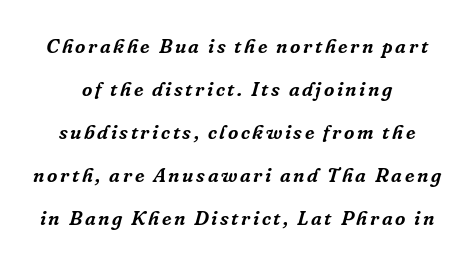
Q: Is the text italic (slanted)? A: Yes, it leans right by about 16 degrees.
Q: Is the text underlined? A: No.
Q: How is the paragraph aligned? A: Centered.
Q: Is the spacing between lines tight, normal or loose? A: Loose.
